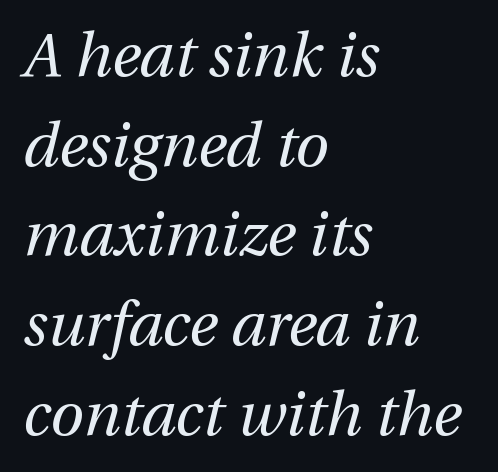
No word sits above an underline. Varying glyph widths throughout — classic text-font behaviour. The compositor pushed each line to the left boundary. Yep, that's italic — everything's leaning. Letters have the restrained weight of plain body copy at most.
